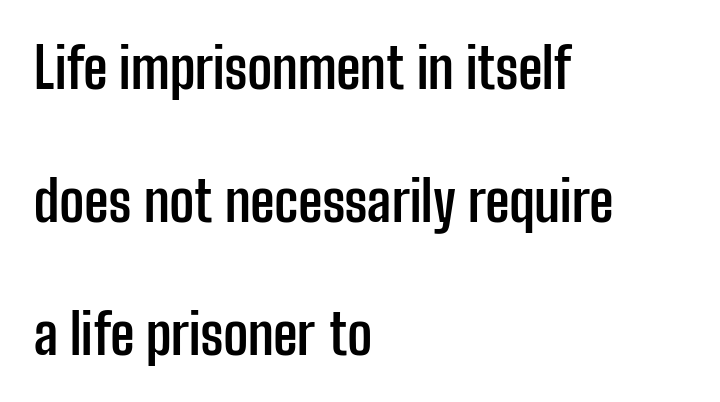
Q: Is the text bold? A: Yes.
Q: Is the text italic (slanted)? A: No, it is upright.
Q: Is the typeface a serif or a sans-serif typeface? A: Sans-serif.
Q: Is the text underlined? A: No.
Q: How is the paragraph aligned? A: Left-aligned.
Q: Is the spacing between letters normal or unusually wide? A: Normal.
Q: Is the spacing between lines tight, normal or loose? A: Loose.
Q: Width (condensed, normal, or wide)? A: Condensed.
Q: Stroke contrast? A: Low.
Q: x-height? A: Medium.
Q: Monospaced? A: No.
